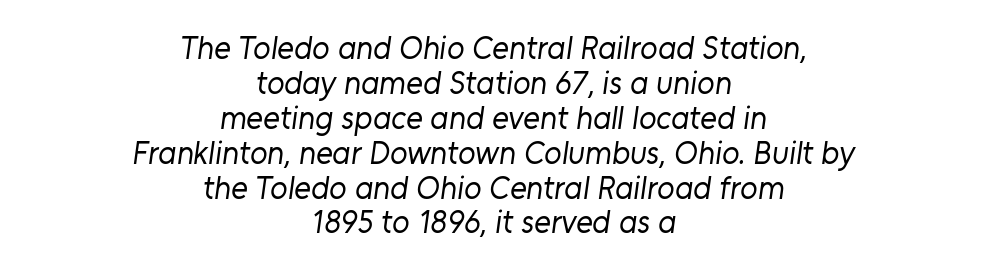
Q: Is the text bold? A: No.
Q: Is the typeface a serif or a sans-serif typeface? A: Sans-serif.
Q: Is the text underlined? A: No.
Q: How is the paragraph aligned? A: Centered.
Q: Is the spacing between letters normal or unusually wide? A: Normal.
Q: Is the spacing between lines tight, normal or loose? A: Tight.
Q: Width (condensed, normal, or wide)? A: Normal.
Q: Stroke contrast? A: Low.
Q: x-height? A: Medium.
Q: Monospaced? A: No.
